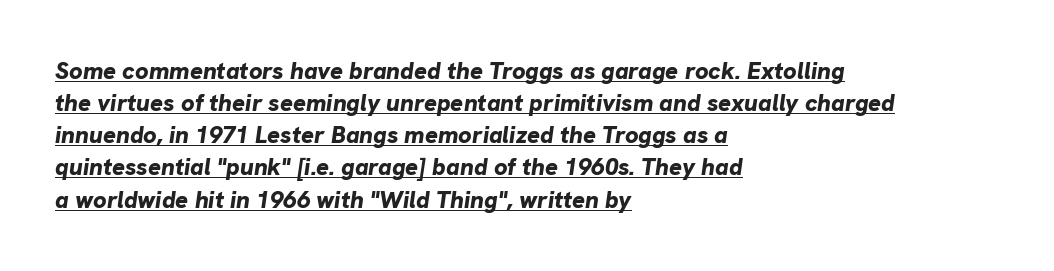
Q: Is the text bold? A: Yes.
Q: Is the text italic (slanted)? A: Yes, it leans right by about 8 degrees.
Q: Is the text underlined? A: Yes.
Q: How is the paragraph aligned? A: Left-aligned.
Q: Is the spacing between letters normal or unusually wide? A: Normal.
Q: Is the spacing between lines tight, normal or loose? A: Normal.
